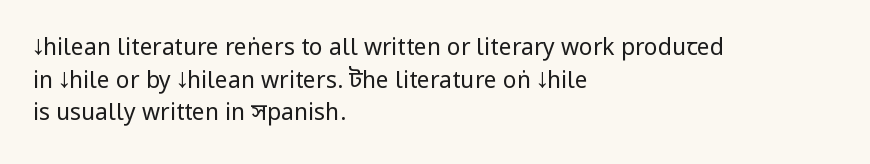
Characters follow at the spacing the type designer built in. The letterforms sit at book weight or below. Rendered with straight, roman letterforms. The rows are spaced the way most documents space them. The strip under each line holds only bare page.
